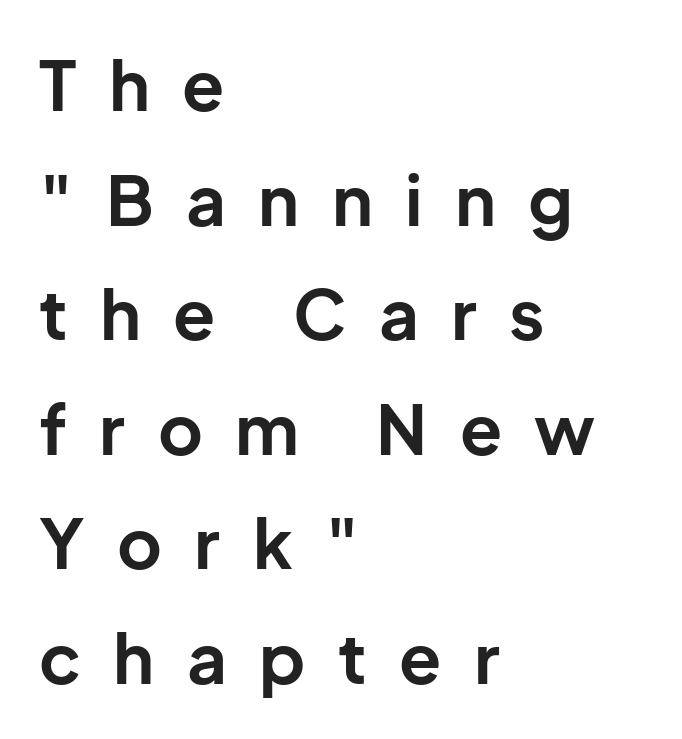
Proportional: the letters do not fall into vertical columns. Between one letter and the next there's a generous, obvious gap. Tall strokes in this sample are plumb rather than angled. These lines carry a lot of weight — the face is fully bold. Nope, no serifs anywhere on these letters. Check under the words: just untouched page.
